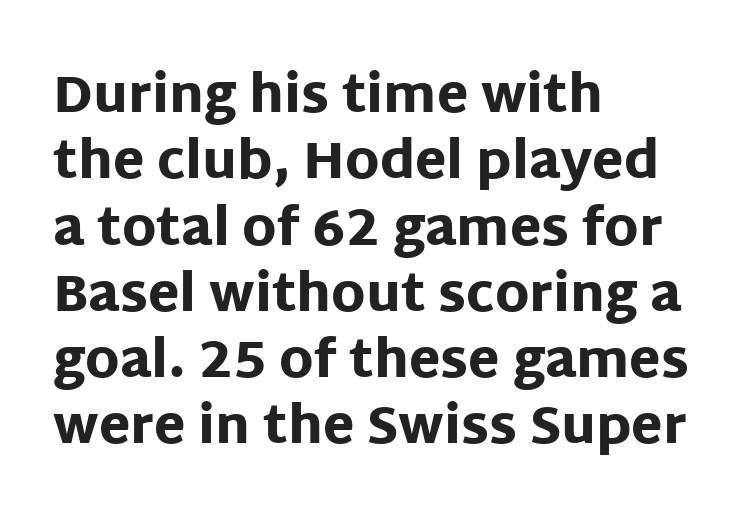
Q: Is the text bold? A: Yes.
Q: Is the text italic (slanted)? A: No, it is upright.
Q: Is the typeface a serif or a sans-serif typeface? A: Sans-serif.
Q: Is the text underlined? A: No.
Q: How is the paragraph aligned? A: Left-aligned.
Q: Is the spacing between letters normal or unusually wide? A: Normal.
Q: Is the spacing between lines tight, normal or loose? A: Normal.
Q: Width (condensed, normal, or wide)? A: Normal.
Q: Stroke contrast? A: Low.
Q: x-height? A: Large.
Q: Monospaced? A: No.
